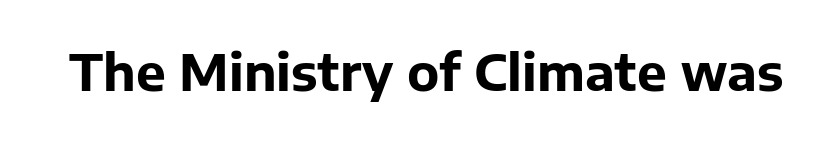
Q: Is the text bold? A: Yes.
Q: Is the text italic (slanted)? A: No, it is upright.
Q: Is the typeface a serif or a sans-serif typeface? A: Sans-serif.
Q: Is the text underlined? A: No.
Q: Is the spacing between letters normal or unusually wide? A: Normal.
Q: Width (condensed, normal, or wide)? A: Normal.
Q: Stroke contrast? A: Low.
Q: x-height? A: Medium.
Q: Monospaced? A: No.
